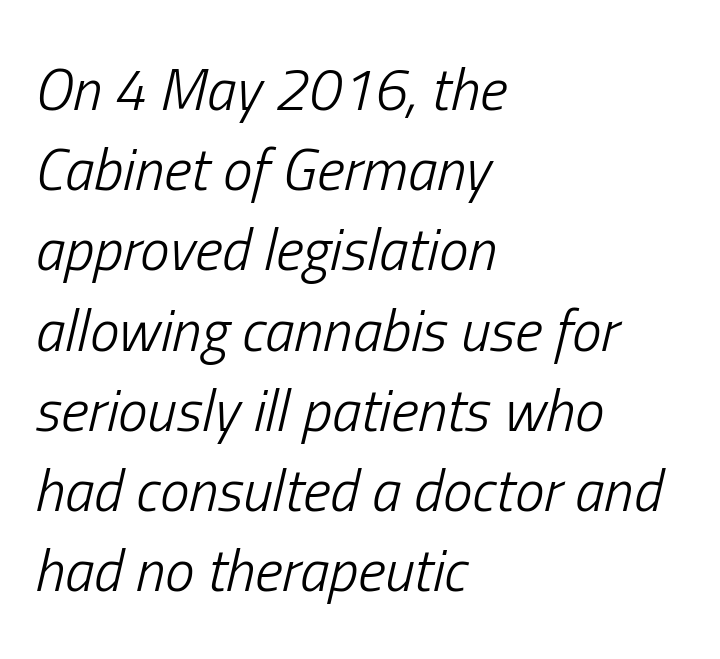
Q: Is the text bold? A: No.
Q: Is the text italic (slanted)? A: Yes, it leans right by about 13 degrees.
Q: Is the text underlined? A: No.
Q: How is the paragraph aligned? A: Left-aligned.
Q: Is the spacing between letters normal or unusually wide? A: Normal.
Q: Is the spacing between lines tight, normal or loose? A: Normal.
Q: Width (condensed, normal, or wide)? A: Condensed.
Q: Stroke contrast? A: Low.
Q: x-height? A: Medium.
Q: Monospaced? A: No.
